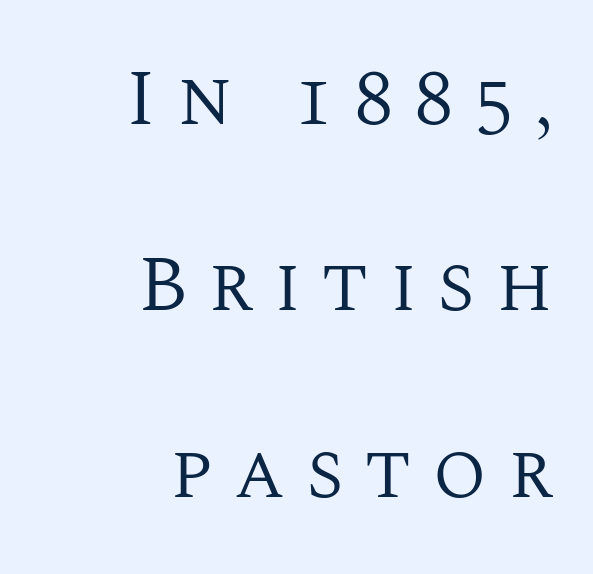
Spacing between characters has been opened up far beyond the box default. A typesetter would call this proportional, since set widths differ per character. Line spacing here is loose. No extra ink here — the face is not bold. The strip under each line holds only bare page.
